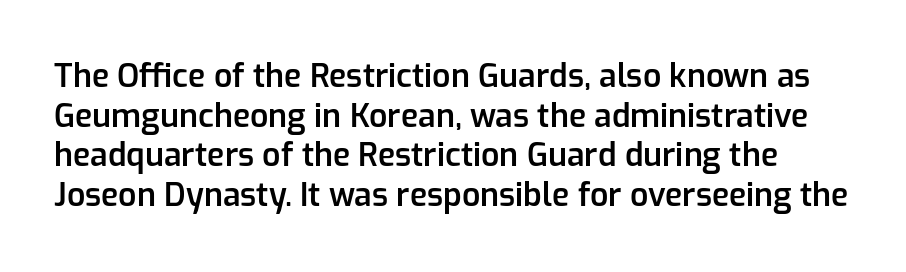
The image shows 32 px semibold sans-serif type, upright; set line spacing 1.24x, normal letter spacing, not underlined; low stroke contrast and a medium x-height.
